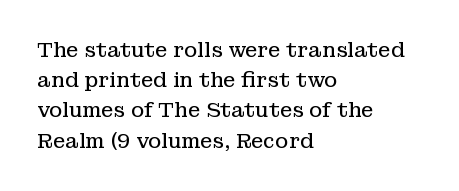
{"italic": "no", "bold": "no", "underline": "no", "align": "left", "line_spacing": "normal", "line_spacing_ratio": 1.51, "letter_spacing": "normal", "letter_spacing_em": 0.0, "glyph_px": 20}
